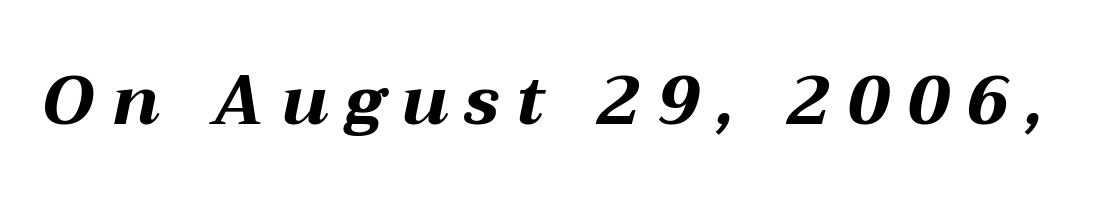
The space beneath each line is pristine and unruled. These lines carry a lot of weight — the face is fully bold. The axis of the letterforms is tilted away from vertical. The gaps between neighbouring characters are conspicuously large.
